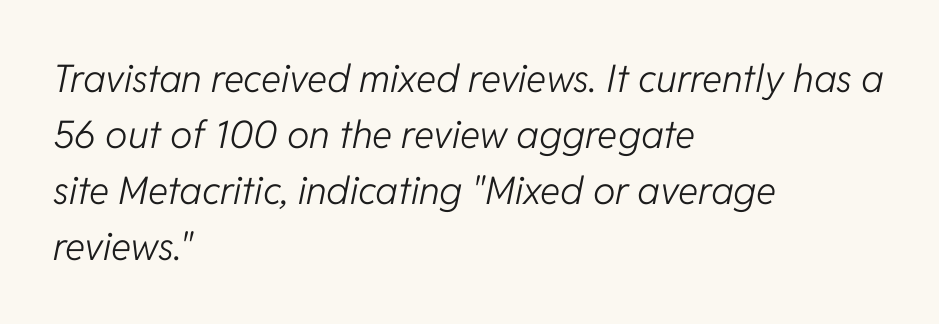
Q: Is the text bold? A: No.
Q: Is the text italic (slanted)? A: Yes, it leans right by about 11 degrees.
Q: Is the text underlined? A: No.
Q: How is the paragraph aligned? A: Left-aligned.
Q: Is the spacing between letters normal or unusually wide? A: Normal.
Q: Is the spacing between lines tight, normal or loose? A: Normal.
Q: Width (condensed, normal, or wide)? A: Normal.
Q: Stroke contrast? A: Low.
Q: x-height? A: Medium.
Q: Monospaced? A: No.
